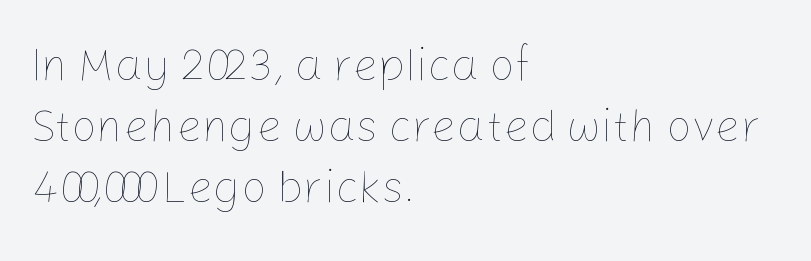
The image shows 45 px thin type, upright; set left-aligned, normal line spacing (1.36x), normal letter spacing, not underlined; low stroke contrast and a medium x-height.
